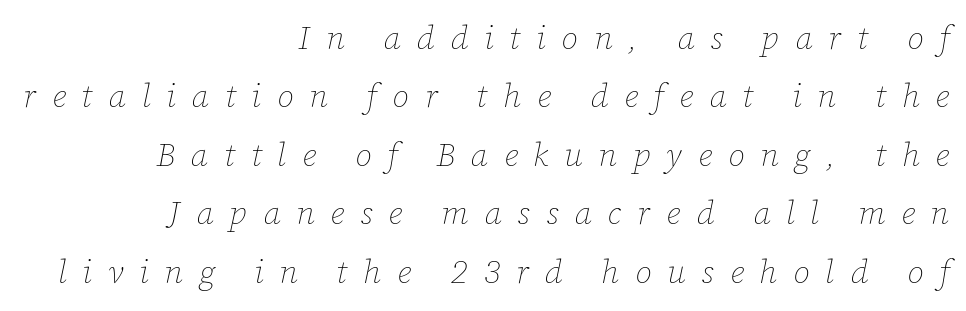
{"italic": "yes", "lean": "right", "slant_degrees": 12, "bold": "no", "weight": "thin", "width": "normal", "stroke_contrast": "low", "x_height": "medium", "monospaced": "no", "underline": "no", "align": "right", "line_spacing_ratio": 1.77, "letter_spacing": "wide", "letter_spacing_em": 0.48, "glyph_px": 33}
